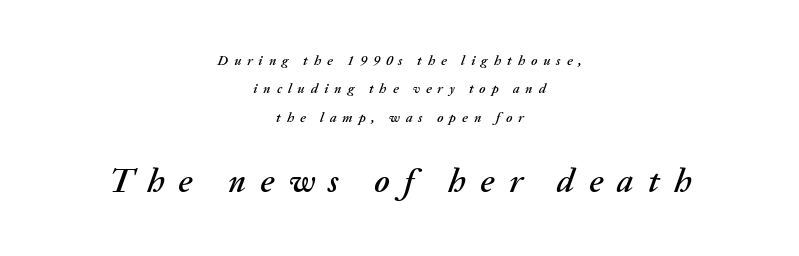
Q: Is the text italic (slanted)? A: Yes, it leans right by about 20 degrees.
Q: Is the text underlined? A: No.
Q: How is the paragraph aligned? A: Centered.
Q: Is the spacing between letters normal or unusually wide? A: Unusually wide.
Q: Is the spacing between lines tight, normal or loose? A: Loose.
Q: Which block of text is set in a larger size, the first (top) or the second (bottom)? A: The second (bottom) one.
Q: Width (condensed, normal, or wide)? A: Normal.
Q: Stroke contrast? A: Medium.
Q: x-height? A: Medium.
Q: Monospaced? A: No.
